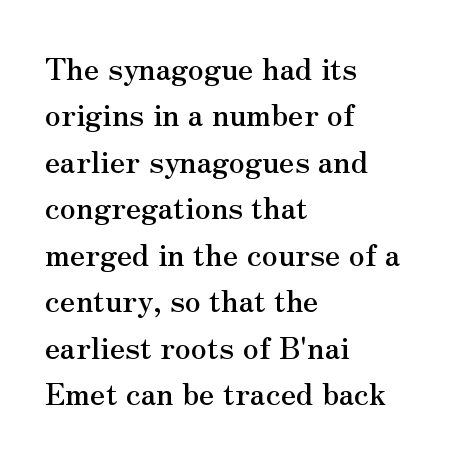
The paragraph has a hard left edge and a soft right edge. What's the leading like? Ordinary, nothing unusual. The passage shown is typed in a proportional face where columns would drift. When letters stand straight like this, we call the style roman or upright. Stroke terminals: seriffed. Plain, unruled lines of type.
